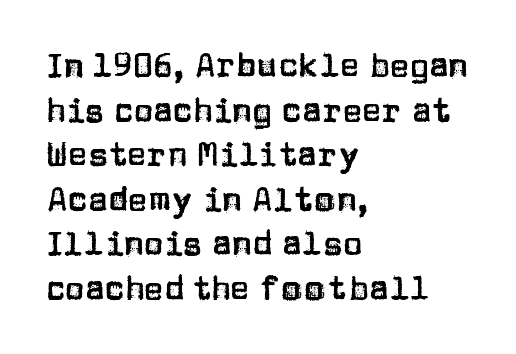
{"serif": "no", "italic": "no", "width": "normal", "stroke_contrast": "low", "x_height": "large", "monospaced": "no", "underline": "no", "align": "left", "line_spacing": "normal", "line_spacing_ratio": 1.35, "letter_spacing": "normal", "letter_spacing_em": 0.0, "glyph_px": 33}
